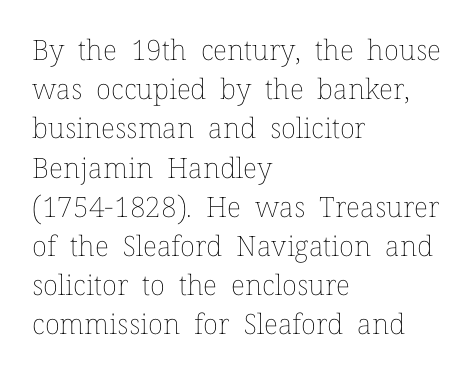
Q: Is the text bold? A: No.
Q: Is the text italic (slanted)? A: No, it is upright.
Q: Is the text underlined? A: No.
Q: How is the paragraph aligned? A: Left-aligned.
Q: Is the spacing between letters normal or unusually wide? A: Normal.
Q: Is the spacing between lines tight, normal or loose? A: Normal.
Q: Width (condensed, normal, or wide)? A: Normal.
Q: Stroke contrast? A: Low.
Q: x-height? A: Medium.
Q: Monospaced? A: No.
